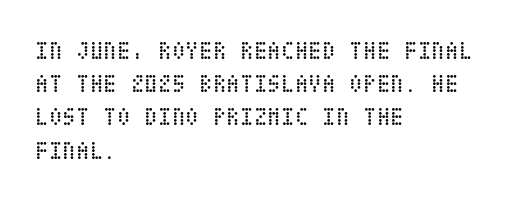
The image shows 25 px text type, upright; set left-aligned, normal line spacing (1.33x), normal letter spacing, not underlined.
